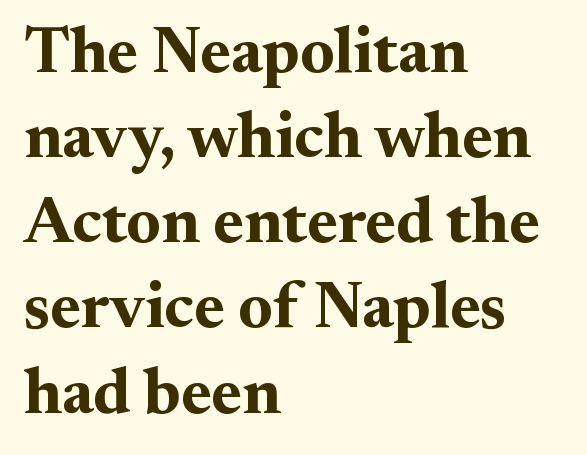
The words here are not underlined. This sample uses an upright cut, with every glyph sitting square on the baseline. Inter-character spacing is left at the font's built-in metrics. In terms of leading, this rendering sits right in the middle. The lines in this sample share a left origin and differ only in where they stop.
